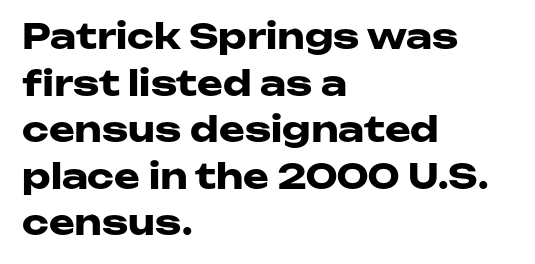
Unmarked baselines from the first word to the last. Caption: bold face, heavy strokes. Typeset ragged right — the left edge is the straight one. No extra tracking has been applied to these lines.
